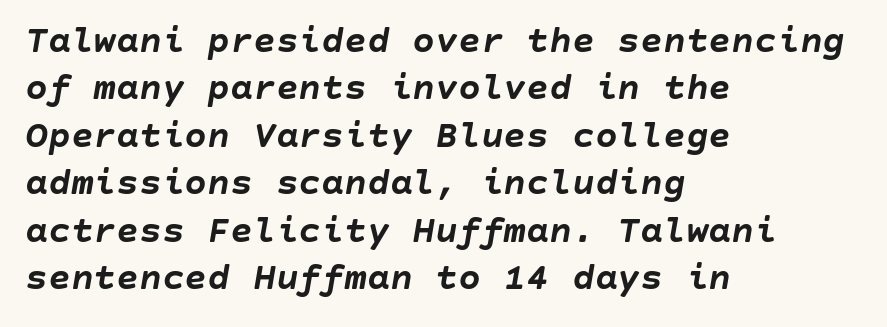
Q: Is the text bold? A: Yes.
Q: Is the text italic (slanted)? A: Yes, it leans right by about 10 degrees.
Q: Is the text underlined? A: No.
Q: How is the paragraph aligned? A: Left-aligned.
Q: Is the spacing between letters normal or unusually wide? A: Normal.
Q: Is the spacing between lines tight, normal or loose? A: Normal.
Q: Width (condensed, normal, or wide)? A: Normal.
Q: Stroke contrast? A: Low.
Q: x-height? A: Large.
